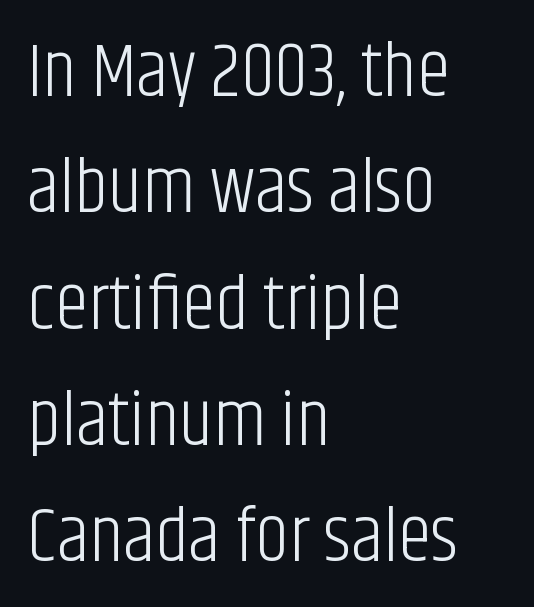
The image shows 76 px light, condensed sans-serif type, upright; set left-aligned, normal line spacing (1.53x), normal letter spacing, not underlined; low stroke contrast and a large x-height.
